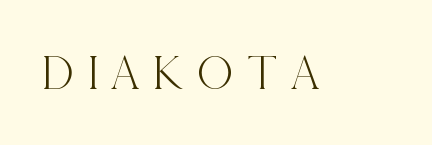
What kind of face is this? One with serifs. Spacing verdict: proportional, widths tailored to each character. What stands out about the letter spacing? Its width — letters are far apart. Does the lettering tilt? It doesn't — this is upright.
